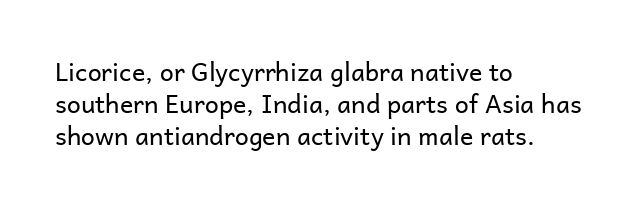
These lines keep a tight, regular rhythm from letter to letter. This sample is left-justified, so line endings fall wherever the words run out. The space between consecutive lines is moderate. Do the letters lean? They stand straight. The passage shown is not underscored anywhere. Stems and bowls with no extra thickness — not bold.
